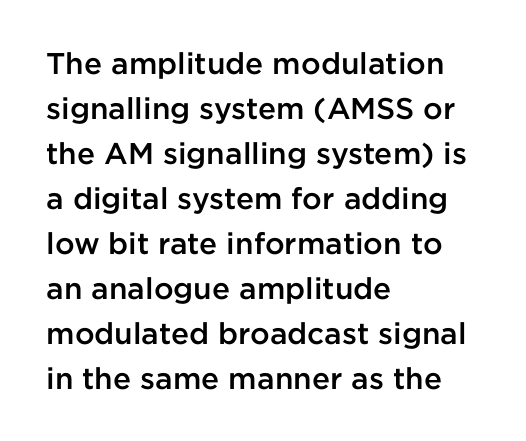
Q: Is the text bold? A: Semi-bold.
Q: Is the text italic (slanted)? A: No, it is upright.
Q: Is the typeface a serif or a sans-serif typeface? A: Sans-serif.
Q: Is the text underlined? A: No.
Q: How is the paragraph aligned? A: Left-aligned.
Q: Is the spacing between letters normal or unusually wide? A: Normal.
Q: Is the spacing between lines tight, normal or loose? A: Normal.
Q: Width (condensed, normal, or wide)? A: Normal.
Q: Stroke contrast? A: Low.
Q: x-height? A: Medium.
Q: Monospaced? A: No.
